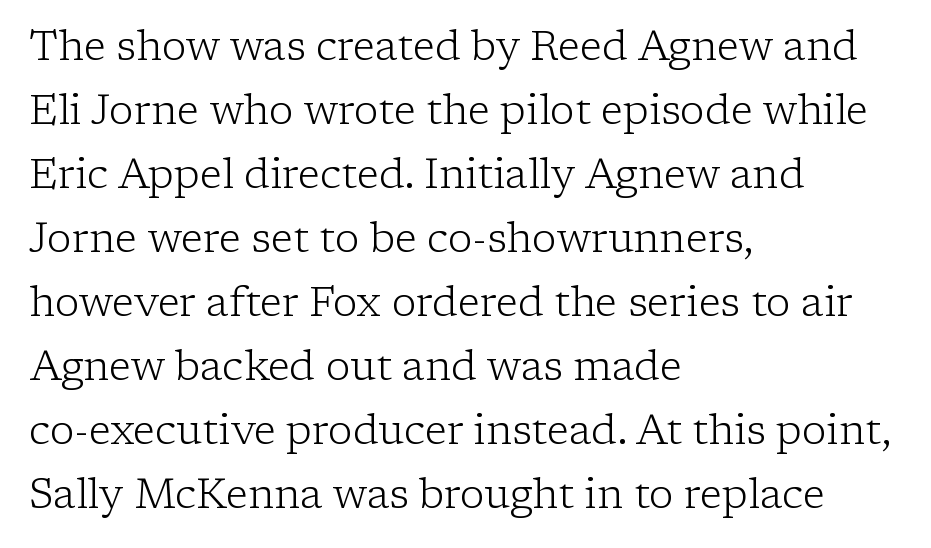
Glyph-to-glyph distance matches everyday printed text. Underline: absent. The text was rendered using a seriffed face with decorative stroke endings. Think of a printed novel: that variable character pitch is what you see here. Every stem runs plumb, perpendicular to the baseline. A typesetter would call this leading conventional body-copy spacing.
